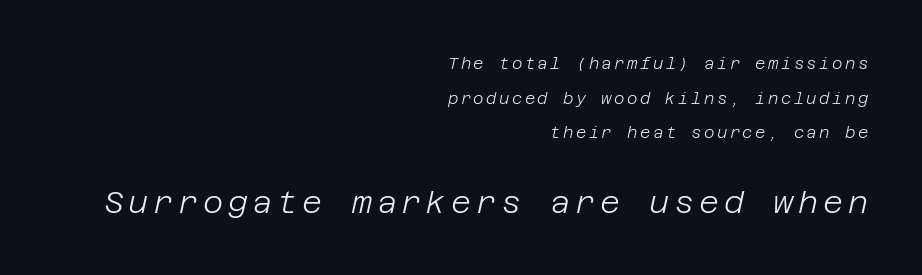
{"italic": "yes", "lean": "right", "slant_degrees": 12, "bold": "no", "weight": "light", "width": "normal", "stroke_contrast": "low", "x_height": "large", "underline": "no", "align": "right", "line_spacing": "loose", "line_spacing_ratio": 2.17, "larger_block": "second", "size_ratio": 1.94, "glyph_px": 31}
